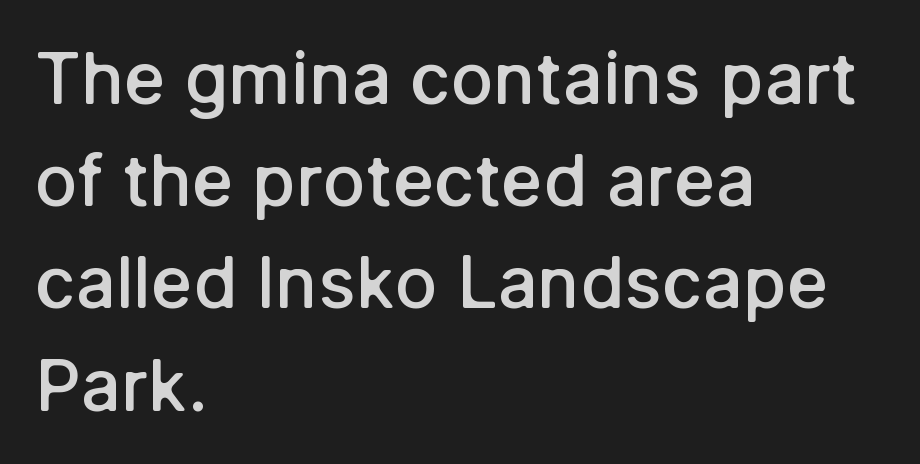
Q: Is the text bold? A: Semi-bold.
Q: Is the text italic (slanted)? A: No, it is upright.
Q: Is the typeface a serif or a sans-serif typeface? A: Sans-serif.
Q: Is the text underlined? A: No.
Q: How is the paragraph aligned? A: Left-aligned.
Q: Is the spacing between letters normal or unusually wide? A: Normal.
Q: Is the spacing between lines tight, normal or loose? A: Normal.
Q: Width (condensed, normal, or wide)? A: Normal.
Q: Stroke contrast? A: Low.
Q: x-height? A: Medium.
Q: Monospaced? A: No.
